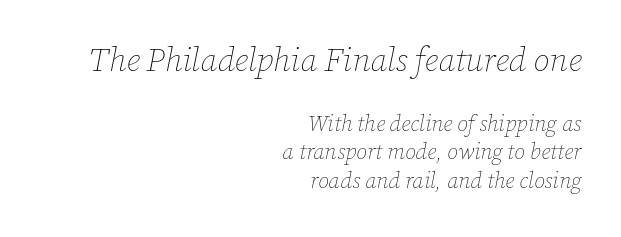
The image shows 33 px thin type, italic (leaning right); set right-aligned, normal line spacing (1.31x), normal letter spacing, not underlined; the first (top) block is 1.5x larger; low stroke contrast and a medium x-height.
